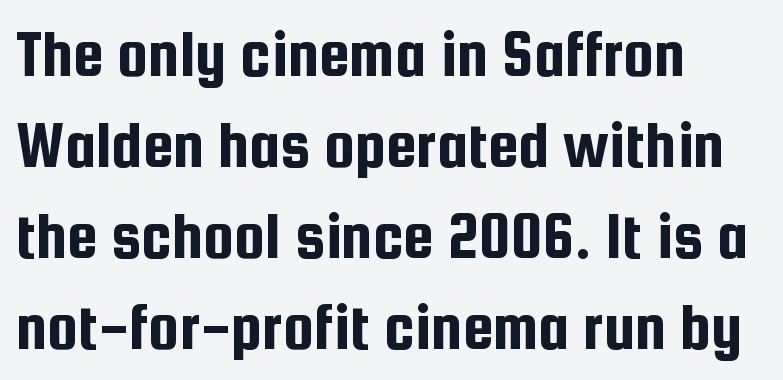
The image shows 69 px condensed sans-serif type, upright; set left-aligned, normal line spacing (1.32x), normal letter spacing, not underlined; low stroke contrast and a medium x-height.
